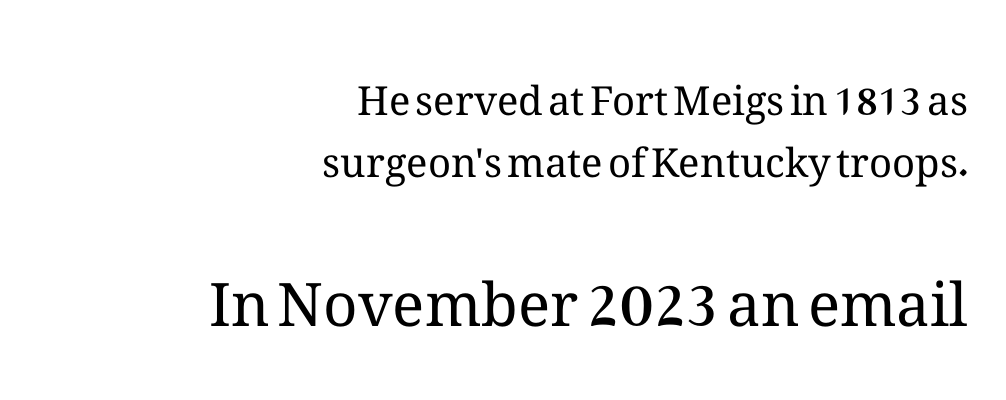
The image shows 60 px regular-weight type, upright; set right-aligned, normal line spacing (1.56x), normal letter spacing, not underlined; the second (bottom) block is 1.5x larger; medium stroke contrast and a medium x-height.
